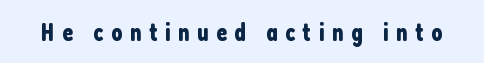
Descenders hang freely into open space. Between one letter and the next there's a generous, obvious gap. Upright lettering throughout.
